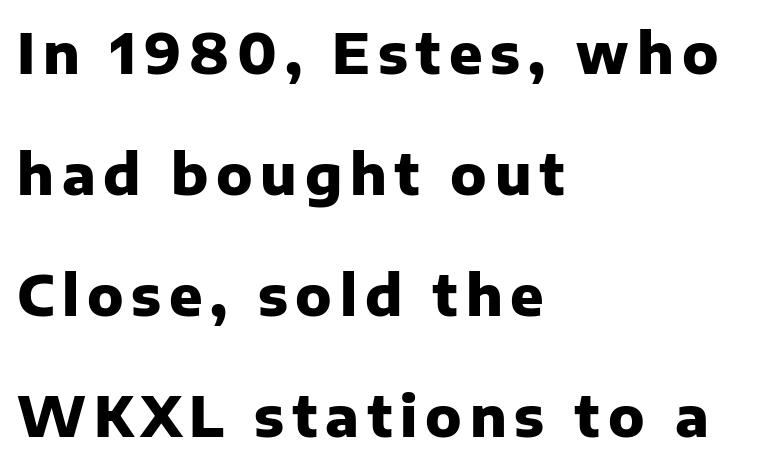
The image shows 55 px heavy sans-serif type, upright; set left-aligned, loose line spacing (2.2x), not underlined; low stroke contrast and a medium x-height.
